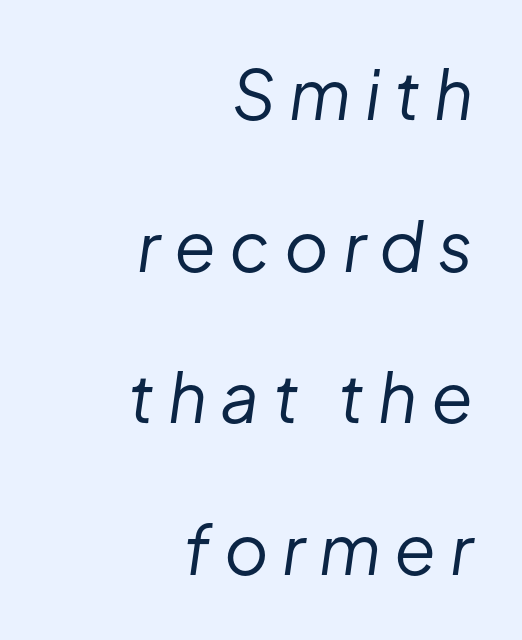
Stroke mass is kept to a normal reading level or below. A student would call this right alignment; a typographer would say flush right, rag left. Characters follow at a spacing far wider than the type designer built in. How would I describe the line gaps? Wide and relaxed. The font's italic variant was chosen for this text. No word sits above an underline.
